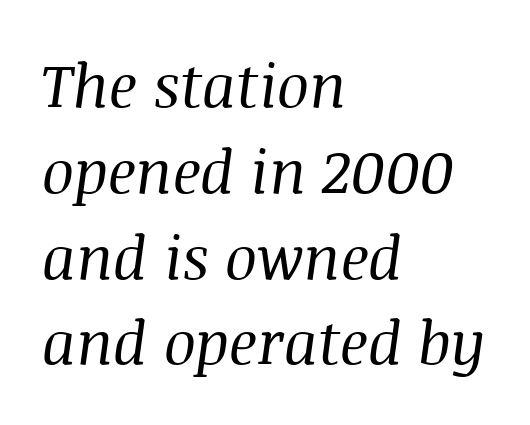
The image shows 60 px regular-weight serif type, italic (leaning right); set left-aligned, normal line spacing (1.43x), normal letter spacing, not underlined; medium stroke contrast and a large x-height.
